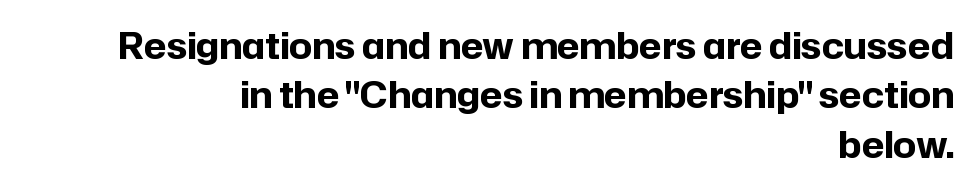
The image shows 36 px bold sans-serif type, upright; set right-aligned, normal line spacing (1.37x), normal letter spacing, not underlined; low stroke contrast and a medium x-height.
